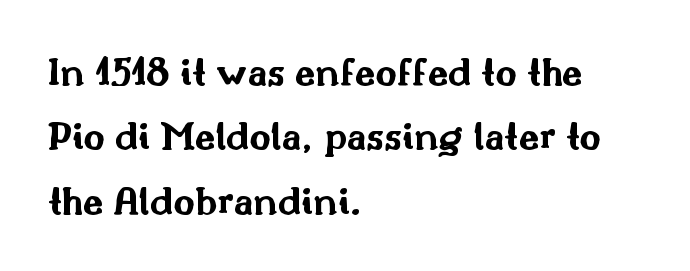
{"serif": "no", "italic": "no", "bold": "yes", "weight": "bold", "width": "wide", "stroke_contrast": "medium", "x_height": "small", "monospaced": "no", "underline": "no", "align": "left", "line_spacing": "normal", "line_spacing_ratio": 1.57, "letter_spacing": "normal", "letter_spacing_em": 0.0, "glyph_px": 41}
